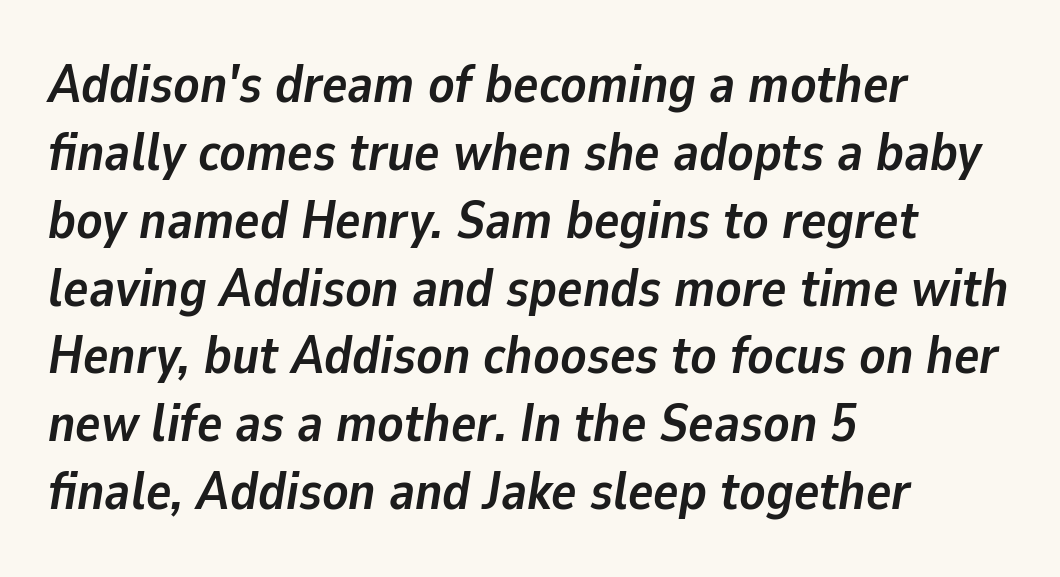
Q: Is the text bold? A: Yes.
Q: Is the text italic (slanted)? A: Yes, it leans right by about 9 degrees.
Q: Is the text underlined? A: No.
Q: How is the paragraph aligned? A: Left-aligned.
Q: Is the spacing between letters normal or unusually wide? A: Normal.
Q: Is the spacing between lines tight, normal or loose? A: Normal.
Q: Width (condensed, normal, or wide)? A: Normal.
Q: Stroke contrast? A: Low.
Q: x-height? A: Medium.
Q: Monospaced? A: No.
